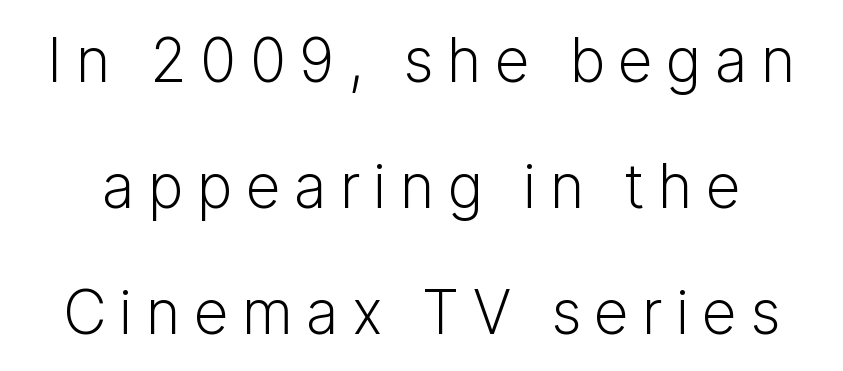
Q: Is the text bold? A: No.
Q: Is the text italic (slanted)? A: No, it is upright.
Q: Is the typeface a serif or a sans-serif typeface? A: Sans-serif.
Q: Is the text underlined? A: No.
Q: Is the spacing between letters normal or unusually wide? A: Unusually wide.
Q: Is the spacing between lines tight, normal or loose? A: Loose.
Q: Width (condensed, normal, or wide)? A: Normal.
Q: Stroke contrast? A: Low.
Q: x-height? A: Medium.
Q: Monospaced? A: No.
